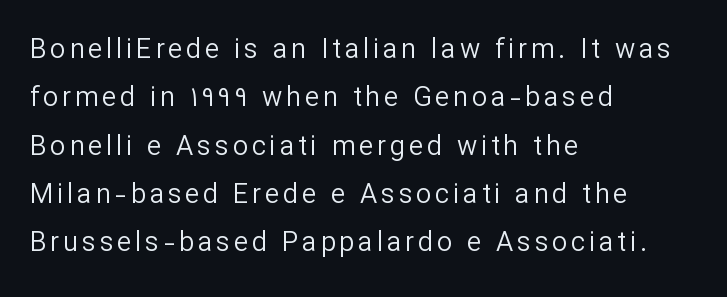
The image shows 27 px text type, upright; set left-aligned, line spacing 1.79x, not underlined.
